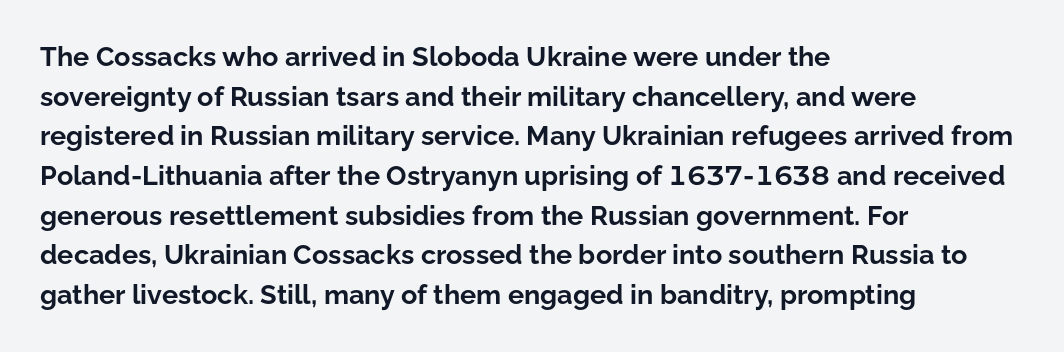
Q: Is the text bold? A: Yes.
Q: Is the text italic (slanted)? A: No, it is upright.
Q: Is the text underlined? A: No.
Q: How is the paragraph aligned? A: Left-aligned.
Q: Is the spacing between letters normal or unusually wide? A: Normal.
Q: Is the spacing between lines tight, normal or loose? A: Normal.
